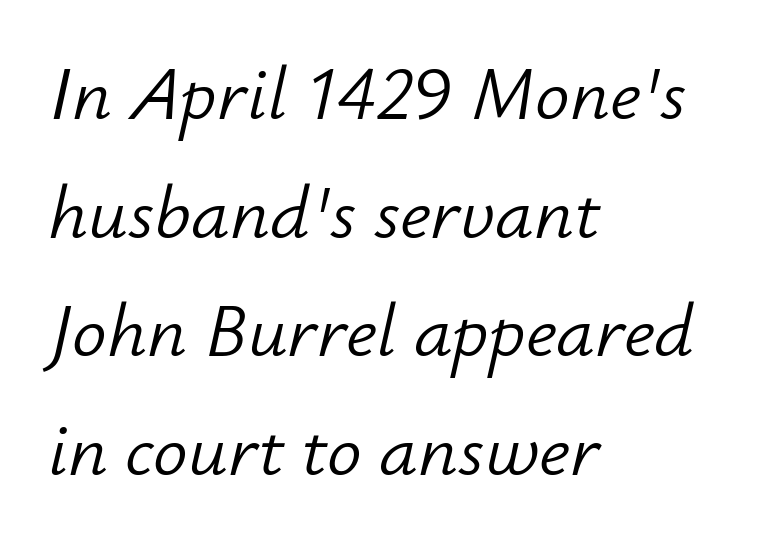
Q: Is the text bold? A: No.
Q: Is the text italic (slanted)? A: Yes, it leans right by about 12 degrees.
Q: Is the text underlined? A: No.
Q: How is the paragraph aligned? A: Left-aligned.
Q: Is the spacing between letters normal or unusually wide? A: Normal.
Q: Is the spacing between lines tight, normal or loose? A: Normal.
Q: Width (condensed, normal, or wide)? A: Normal.
Q: Stroke contrast? A: Low.
Q: x-height? A: Small.
Q: Monospaced? A: No.
